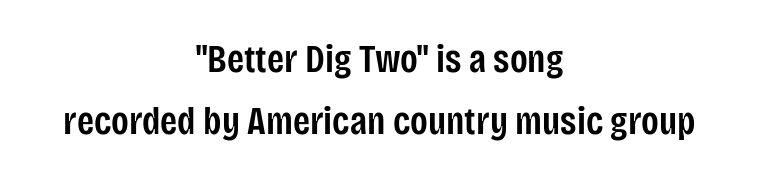
Visually the block forms a symmetrical silhouette, jagged on both flanks. Stroke thickness is moderately raised; the sample reads as semibold. Grotesque or geometric, the face here clearly has no serifs. Ascenders rise straight up at ninety degrees.
